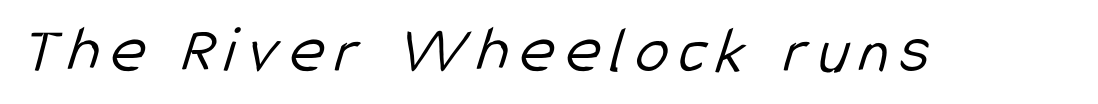
This is sans-serif lettering, the kind often seen on screens and signage. Each letter keeps its own natural width here, so spacing adapts to shape. Compared with a typical body face, this is equally light or lighter still. Nobody drew a line under any word here.
